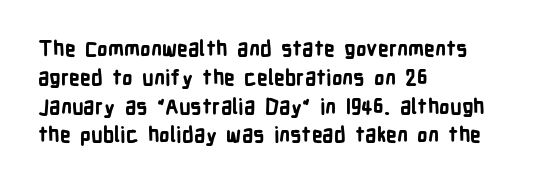
Q: Is the text bold? A: Yes.
Q: Is the text italic (slanted)? A: No, it is upright.
Q: Is the text underlined? A: No.
Q: How is the paragraph aligned? A: Left-aligned.
Q: Is the spacing between letters normal or unusually wide? A: Normal.
Q: Is the spacing between lines tight, normal or loose? A: Normal.
